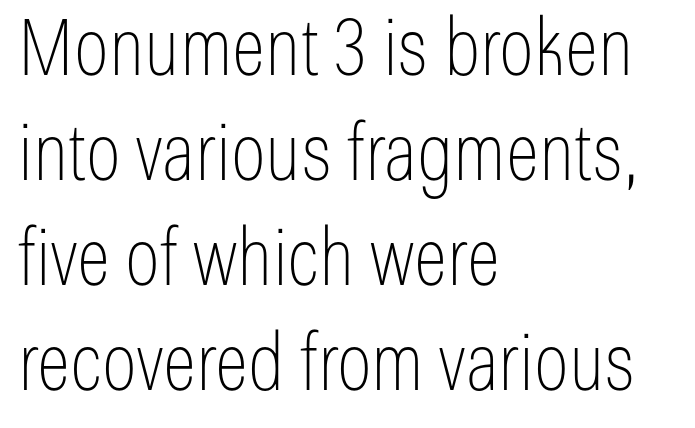
{"serif": "no", "italic": "no", "bold": "no", "weight": "thin", "width": "condensed", "stroke_contrast": "low", "x_height": "medium", "monospaced": "no", "underline": "no", "align": "left", "line_spacing": "normal", "line_spacing_ratio": 1.33, "letter_spacing": "normal", "letter_spacing_em": 0.0, "glyph_px": 79}
